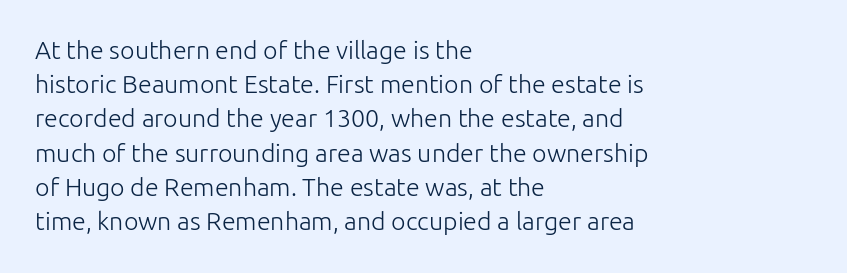
Q: Is the text bold? A: No.
Q: Is the text italic (slanted)? A: No, it is upright.
Q: Is the text underlined? A: No.
Q: How is the paragraph aligned? A: Left-aligned.
Q: Is the spacing between letters normal or unusually wide? A: Normal.
Q: Is the spacing between lines tight, normal or loose? A: Normal.
